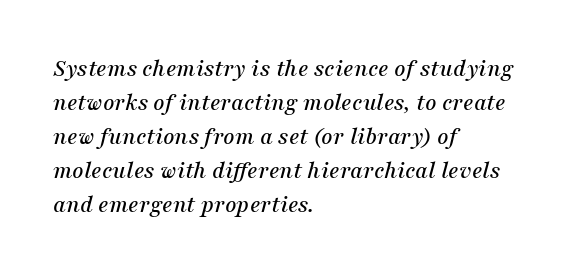
These lines are set flush left with a ragged right edge. Short note: letters normally spaced. Slanted lettering throughout. The space directly below the letters is spotless. Interline gaps are of average width in this sample.
